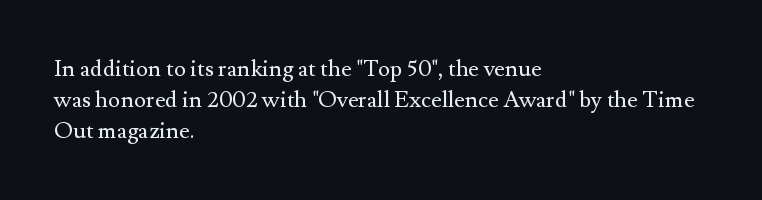
{"italic": "no", "bold": "no", "underline": "no", "align": "left", "line_spacing": "normal", "line_spacing_ratio": 1.34, "letter_spacing": "normal", "letter_spacing_em": 0.0, "glyph_px": 23}
